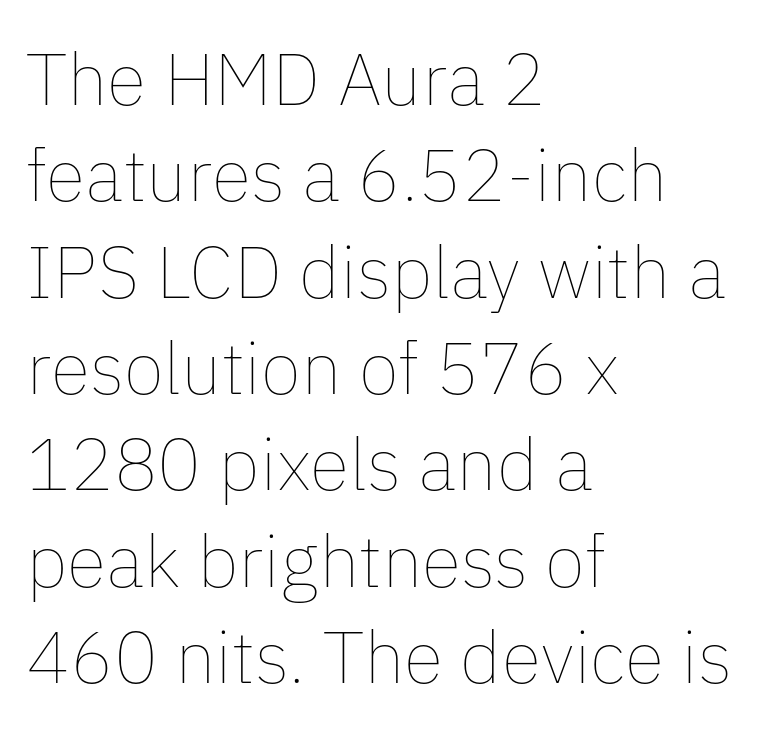
Students, observe: this is what conventionally led text looks like. How are the letters spaced? Ordinarily, with no added tracking. Short and long lines alike share a common starting point at left. Is there any slant? The stems are plumb.
